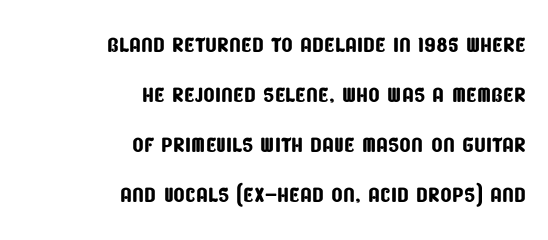
Each letter keeps its own natural width here, so spacing adapts to shape. The lines are quadded right. Lines of text with bare space underneath. The passage shown stacks its lines at a standard gap. Between one letter and the next there's only the usual sliver of space.
